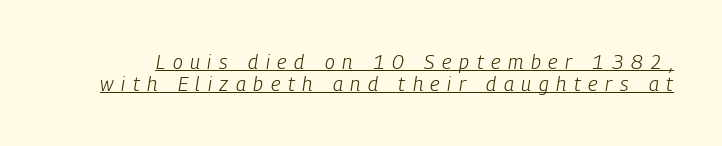
Looking at the ascenders, they clearly lean. The typeface has the unassuming heft of standard copy or less. A continuous stroke trails under the words, as in a hyperlink. Students, note that the glyphs here are deliberately spaced far apart. Students, observe: this is what under-led, compact text looks like.
